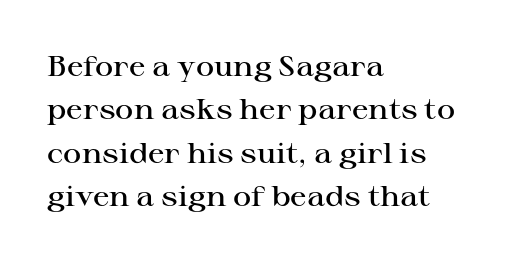
{"serif": "yes", "italic": "no", "bold": "semi", "weight": "semibold", "width": "wide", "stroke_contrast": "high", "x_height": "medium", "monospaced": "no", "underline": "no", "align": "left", "line_spacing": "normal", "line_spacing_ratio": 1.55, "letter_spacing": "normal", "letter_spacing_em": 0.0, "glyph_px": 28}
